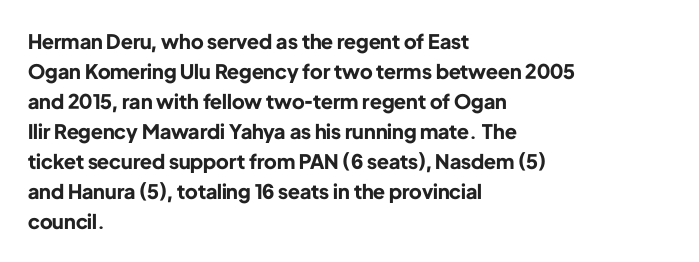
Q: Is the text bold? A: Yes.
Q: Is the text italic (slanted)? A: No, it is upright.
Q: Is the text underlined? A: No.
Q: How is the paragraph aligned? A: Left-aligned.
Q: Is the spacing between letters normal or unusually wide? A: Normal.
Q: Is the spacing between lines tight, normal or loose? A: Normal.
